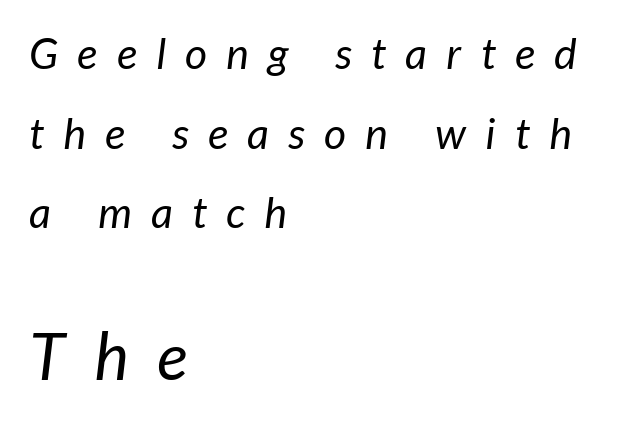
Q: Is the text bold? A: No.
Q: Is the typeface a serif or a sans-serif typeface? A: Sans-serif.
Q: Is the text underlined? A: No.
Q: How is the paragraph aligned? A: Left-aligned.
Q: Is the spacing between letters normal or unusually wide? A: Unusually wide.
Q: Which block of text is set in a larger size, the first (top) or the second (bottom)? A: The second (bottom) one.
Q: Width (condensed, normal, or wide)? A: Normal.
Q: Stroke contrast? A: Low.
Q: x-height? A: Medium.
Q: Monospaced? A: No.
